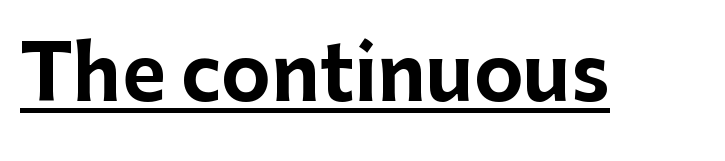
Q: Is the text bold? A: Yes.
Q: Is the text italic (slanted)? A: No, it is upright.
Q: Is the typeface a serif or a sans-serif typeface? A: Sans-serif.
Q: Is the text underlined? A: Yes.
Q: Is the spacing between letters normal or unusually wide? A: Normal.
Q: Width (condensed, normal, or wide)? A: Normal.
Q: Stroke contrast? A: Low.
Q: x-height? A: Medium.
Q: Monospaced? A: No.
